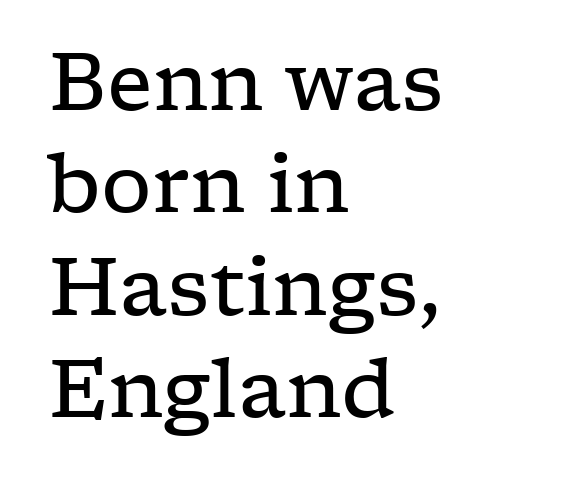
The image shows 80 px regular-weight, wide serif type, upright; set left-aligned, normal line spacing (1.28x), normal letter spacing, not underlined; low stroke contrast and a medium x-height.
